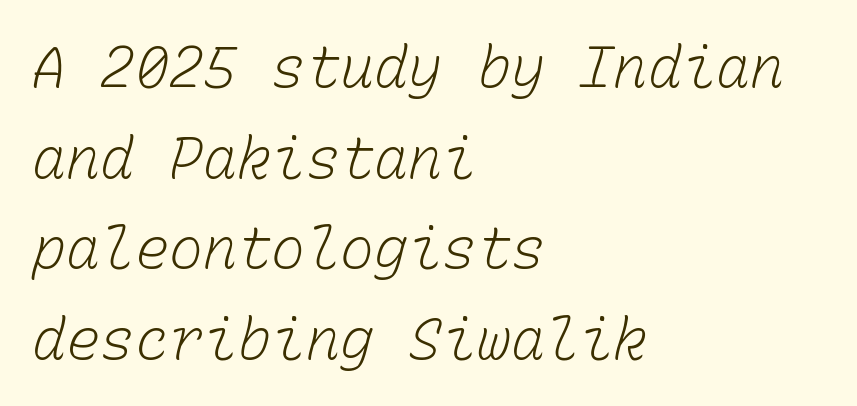
Interline gaps are of average width in this sample. The face used here is rendered with its standard letterfit. Looks like terminal output: every glyph gets an equal slot. Each row of text sits above clean, open space. Layout note: lines flush left.
